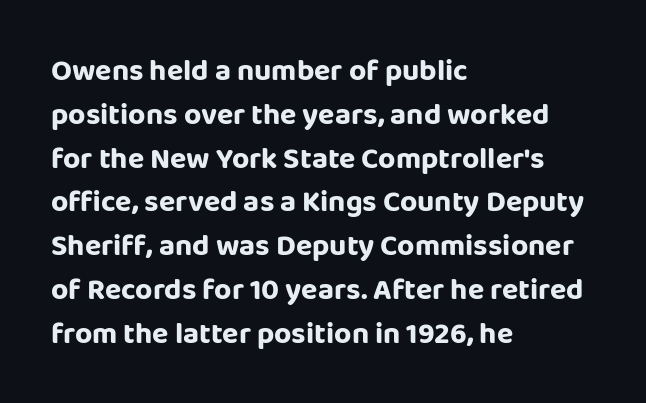
{"serif": "no", "italic": "no", "width": "normal", "stroke_contrast": "low", "x_height": "large", "monospaced": "no", "underline": "no", "align": "left", "line_spacing": "normal", "line_spacing_ratio": 1.46, "letter_spacing": "normal", "letter_spacing_em": 0.0, "glyph_px": 30}
